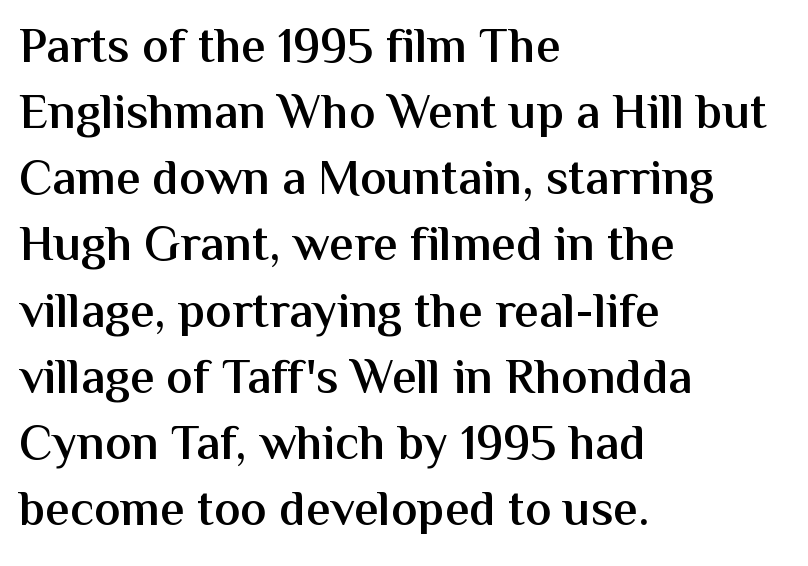
If you drew a line through each stem, it would be perfectly vertical. One-word summary of the alignment: left. The vertical gap from one line to the next is medium. Each glyph is drawn with semibold strokes, heavier than normal yet not fully bold.
